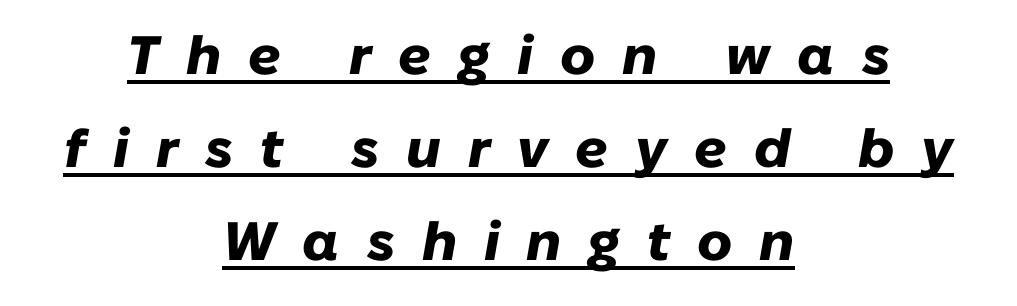
The image shows 54 px heavy type, italic (leaning right); set centered, line spacing 1.72x, unusually wide letter spacing (+0.5 em), underlined; low stroke contrast and a medium x-height.
